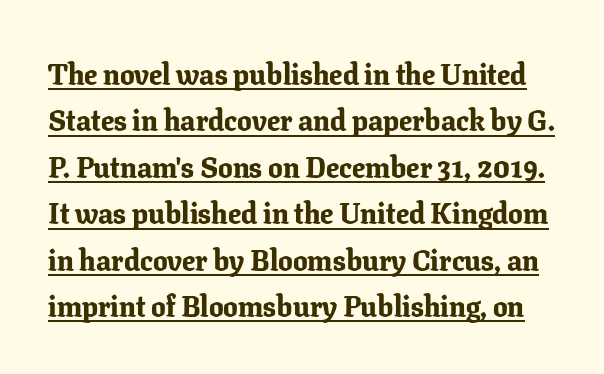
Q: Is the text bold? A: Yes.
Q: Is the text italic (slanted)? A: No, it is upright.
Q: Is the typeface a serif or a sans-serif typeface? A: Serif.
Q: Is the text underlined? A: Yes.
Q: Is the spacing between letters normal or unusually wide? A: Normal.
Q: Is the spacing between lines tight, normal or loose? A: Normal.
Q: Width (condensed, normal, or wide)? A: Normal.
Q: Stroke contrast? A: Low.
Q: x-height? A: Medium.
Q: Monospaced? A: No.
